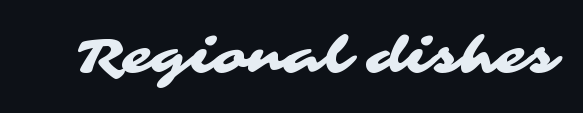
Q: Is the typeface a serif or a sans-serif typeface? A: Sans-serif.
Q: Is the text underlined? A: No.
Q: Is the spacing between letters normal or unusually wide? A: Normal.
Q: Width (condensed, normal, or wide)? A: Wide.
Q: Stroke contrast? A: Medium.
Q: x-height? A: Medium.
Q: Monospaced? A: No.
